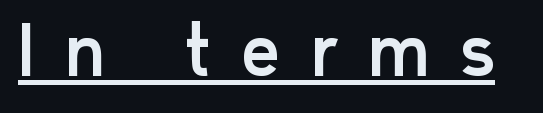
Substantial extra tracking has been applied to these lines. This sample has the flowing, uneven cadence of proportional lettering. The typography opts for an upright posture over an oblique one. Glance below the letters and you will spot a drawn line.
